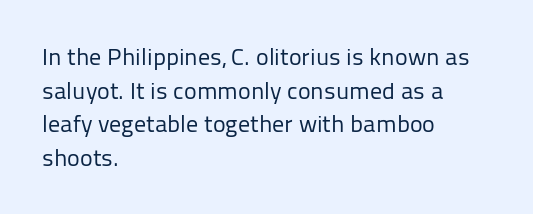
Q: Is the text bold? A: No.
Q: Is the text italic (slanted)? A: No, it is upright.
Q: Is the text underlined? A: No.
Q: How is the paragraph aligned? A: Left-aligned.
Q: Is the spacing between letters normal or unusually wide? A: Normal.
Q: Is the spacing between lines tight, normal or loose? A: Normal.
